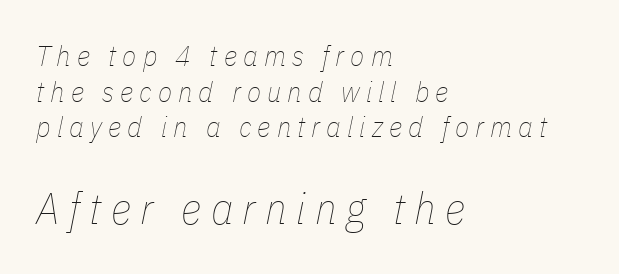
The image shows 44 px thin, condensed type, italic (leaning right); set left-aligned, line spacing 1.23x, unusually wide letter spacing (+0.21 em), not underlined; the second (bottom) block is 1.52x larger; low stroke contrast and a medium x-height.
